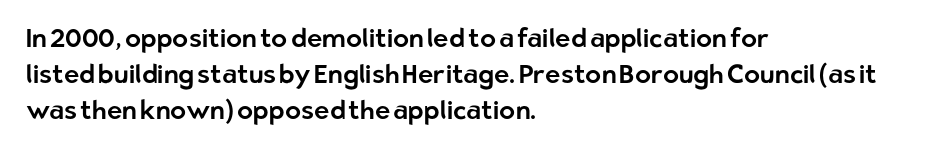
{"italic": "no", "underline": "no", "align": "left", "line_spacing": "normal", "line_spacing_ratio": 1.38, "letter_spacing": "normal", "letter_spacing_em": 0.0, "glyph_px": 26}
